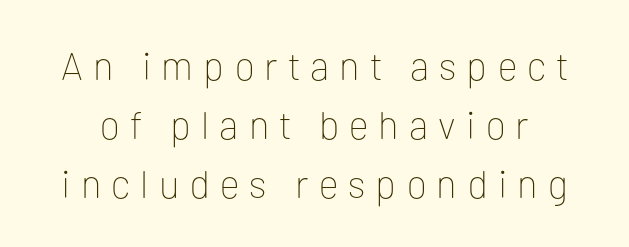
{"serif": "no", "italic": "no", "bold": "no", "weight": "thin", "width": "normal", "stroke_contrast": "low", "x_height": "medium", "monospaced": "no", "underline": "no", "line_spacing": "normal", "line_spacing_ratio": 1.51, "letter_spacing": "wide", "letter_spacing_em": 0.26, "glyph_px": 39}
